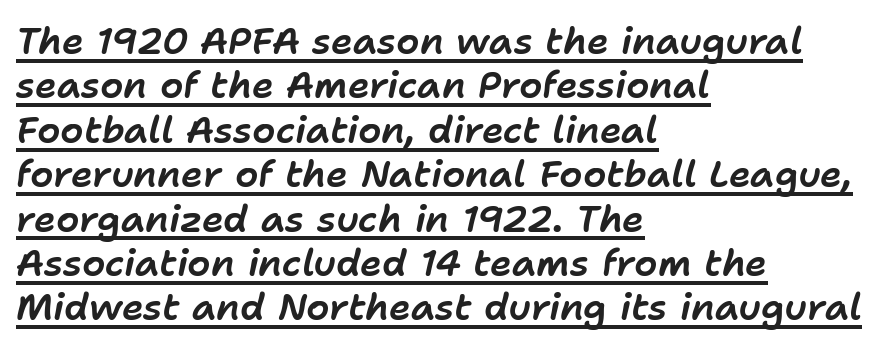
The image shows 37 px text type, italic (leaning right); set left-aligned, line spacing 1.2x, normal letter spacing, underlined; low stroke contrast and a medium x-height.
